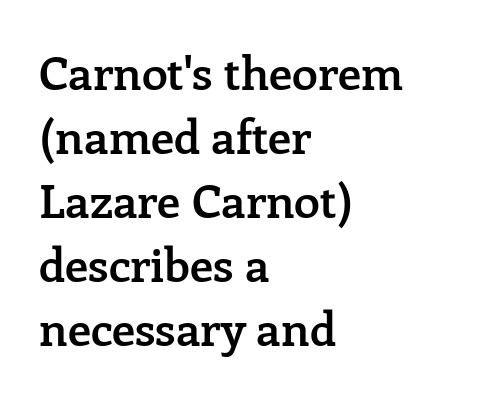
{"serif": "yes", "italic": "no", "bold": "semi", "weight": "semibold", "width": "normal", "stroke_contrast": "low", "x_height": "medium", "monospaced": "no", "underline": "no", "align": "left", "line_spacing": "normal", "line_spacing_ratio": 1.36, "letter_spacing": "normal", "letter_spacing_em": 0.0, "glyph_px": 47}
